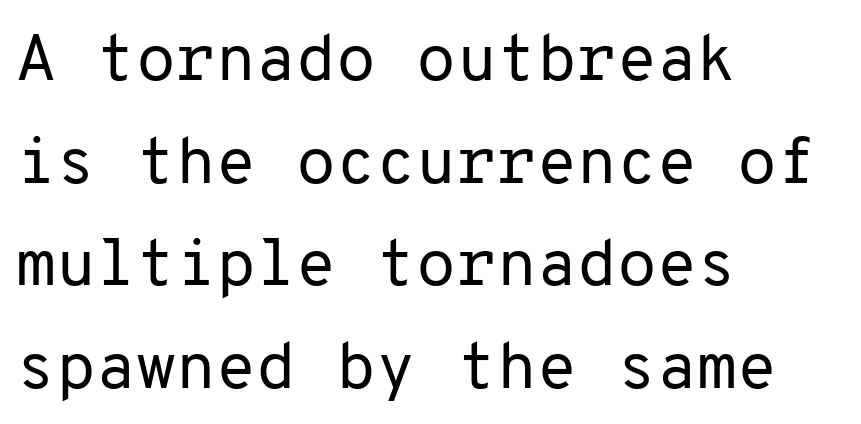
Q: Is the text bold? A: No.
Q: Is the text italic (slanted)? A: No, it is upright.
Q: Is the typeface a serif or a sans-serif typeface? A: Sans-serif.
Q: Is the text underlined? A: No.
Q: How is the paragraph aligned? A: Left-aligned.
Q: Is the spacing between letters normal or unusually wide? A: Normal.
Q: Is the spacing between lines tight, normal or loose? A: Normal.
Q: Width (condensed, normal, or wide)? A: Normal.
Q: Stroke contrast? A: Low.
Q: x-height? A: Medium.
Q: Monospaced? A: Yes.
